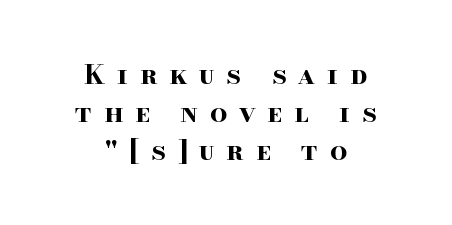
Descenders are the only things crossing below the line. This is heavy type, rendered in bold. Students, observe: this is what conventionally led text looks like. It's the straight-up-and-down kind of type. What stands out about the letter spacing? Its width — letters are far apart.
